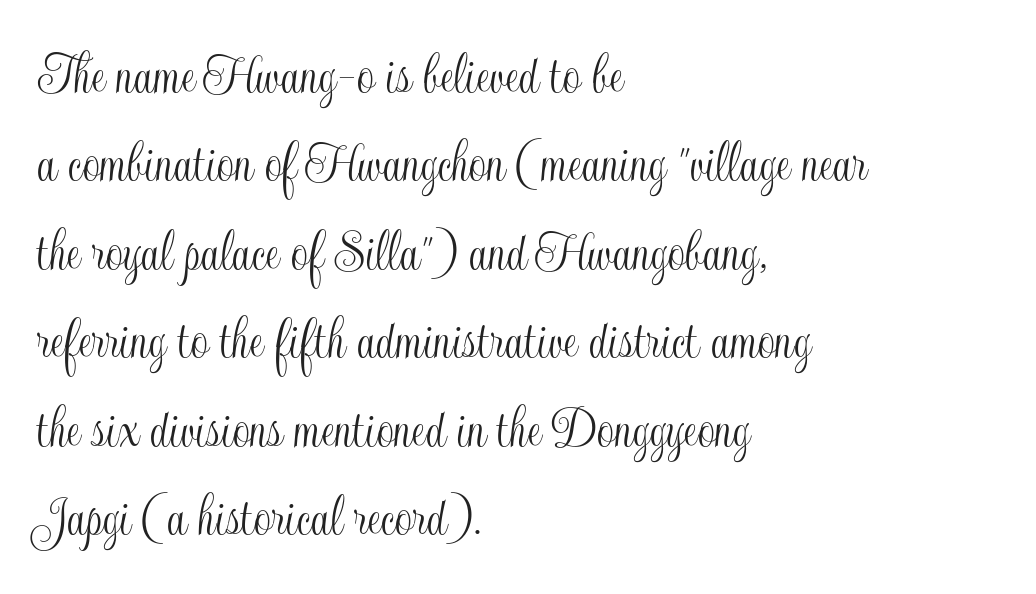
The image shows 61 px condensed type; set left-aligned, normal line spacing (1.45x), normal letter spacing, not underlined; a small x-height.
